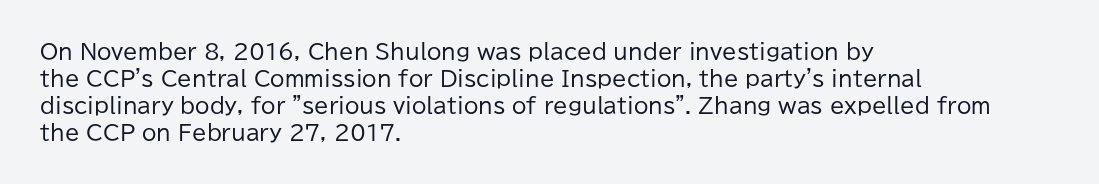
Q: Is the text bold? A: No.
Q: Is the text italic (slanted)? A: No, it is upright.
Q: Is the text underlined? A: No.
Q: How is the paragraph aligned? A: Left-aligned.
Q: Is the spacing between letters normal or unusually wide? A: Normal.
Q: Is the spacing between lines tight, normal or loose? A: Normal.
